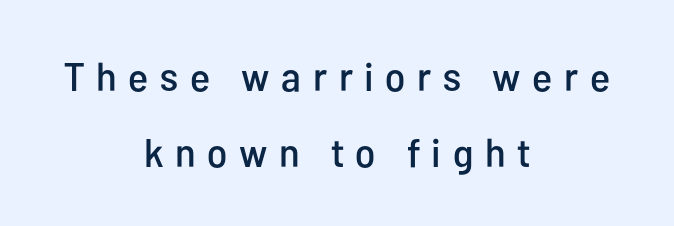
The glyphs are unaccompanied by any horizontal stroke below them. The tracking jumps out immediately: characters are airy and widely separated. This sample uses a sans-serif face. This sample uses an upright cut, with every glyph sitting square on the baseline. Note the varied advance widths — an 'i' is clearly narrower than an 'm'.
